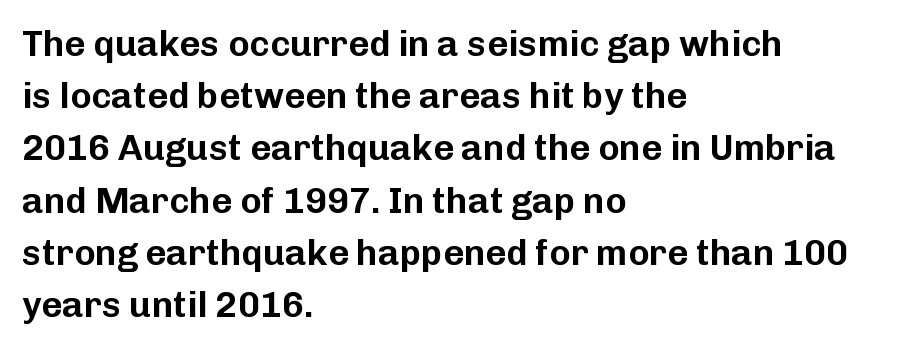
Q: Is the text italic (slanted)? A: No, it is upright.
Q: Is the typeface a serif or a sans-serif typeface? A: Sans-serif.
Q: Is the text underlined? A: No.
Q: How is the paragraph aligned? A: Left-aligned.
Q: Is the spacing between letters normal or unusually wide? A: Normal.
Q: Is the spacing between lines tight, normal or loose? A: Normal.
Q: Width (condensed, normal, or wide)? A: Normal.
Q: Stroke contrast? A: Low.
Q: x-height? A: Medium.
Q: Monospaced? A: No.
